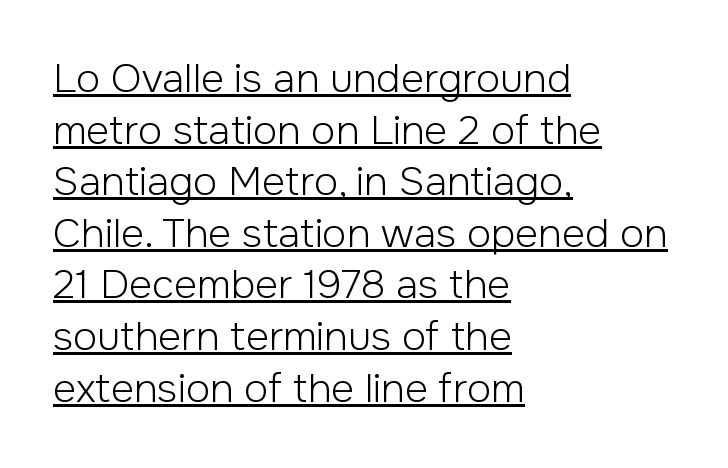
{"serif": "no", "italic": "no", "bold": "no", "weight": "light", "width": "normal", "stroke_contrast": "low", "x_height": "medium", "monospaced": "no", "underline": "yes", "align": "left", "line_spacing": "normal", "line_spacing_ratio": 1.29, "letter_spacing": "normal", "letter_spacing_em": 0.0, "glyph_px": 40}
